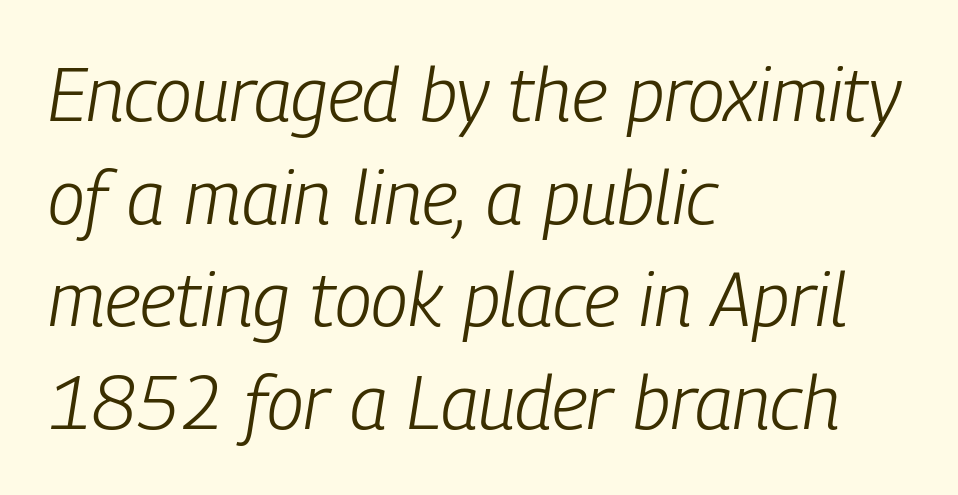
Spacing verdict: proportional, widths tailored to each character. How would I describe the line gaps? Plain and ordinary. Words appear dense and cohesive because spacing is normal. The strokes are not fattened; the text isn't bold.
